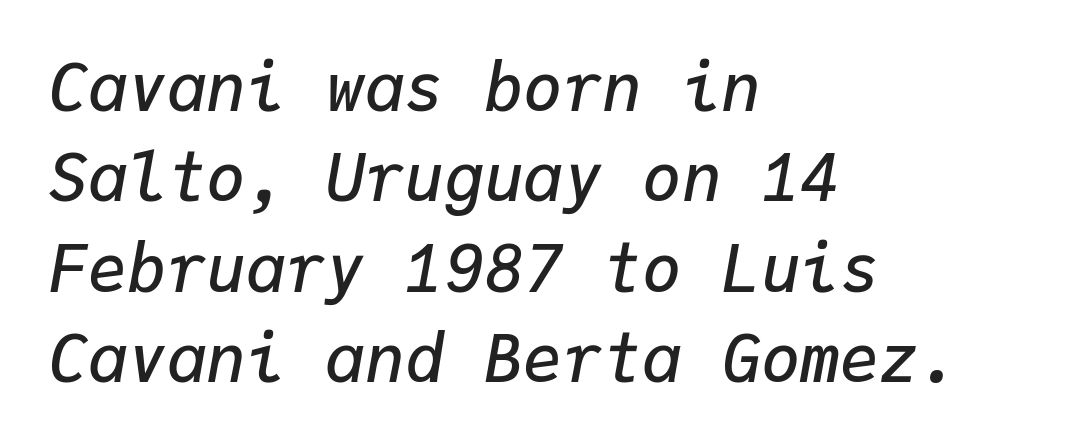
The image shows 66 px semibold type, italic (leaning right), monospaced; set left-aligned, normal line spacing (1.37x), normal letter spacing, not underlined; low stroke contrast and a medium x-height.
